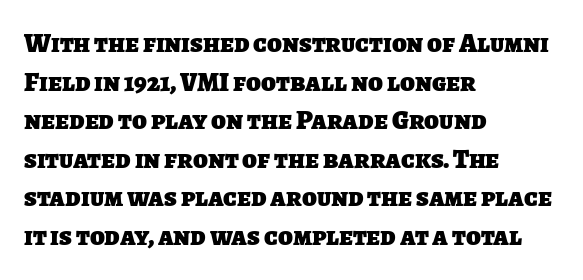
Q: Is the text bold? A: Yes.
Q: Is the text underlined? A: No.
Q: How is the paragraph aligned? A: Left-aligned.
Q: Is the spacing between letters normal or unusually wide? A: Normal.
Q: Is the spacing between lines tight, normal or loose? A: Normal.
